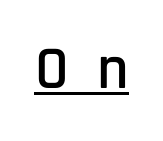
Q: Is the text italic (slanted)? A: No, it is upright.
Q: Is the typeface a serif or a sans-serif typeface? A: Sans-serif.
Q: Is the text underlined? A: Yes.
Q: Is the spacing between letters normal or unusually wide? A: Unusually wide.
Q: Width (condensed, normal, or wide)? A: Condensed.
Q: Stroke contrast? A: Low.
Q: x-height? A: Large.
Q: Monospaced? A: No.
